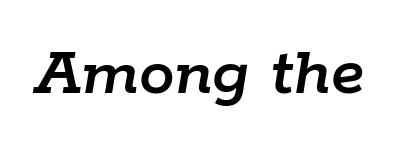
{"italic": "yes", "lean": "right", "slant_degrees": 9, "width": "normal", "stroke_contrast": "low", "x_height": "medium", "monospaced": "no", "underline": "no", "letter_spacing": "normal", "letter_spacing_em": 0.0, "glyph_px": 71}
